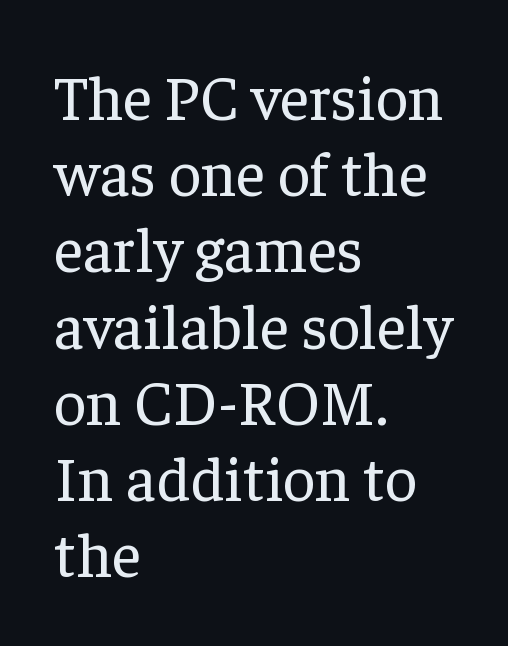
The image shows 63 px regular-weight serif type, upright; set left-aligned, line spacing 1.21x, normal letter spacing, not underlined; low stroke contrast and a medium x-height.
